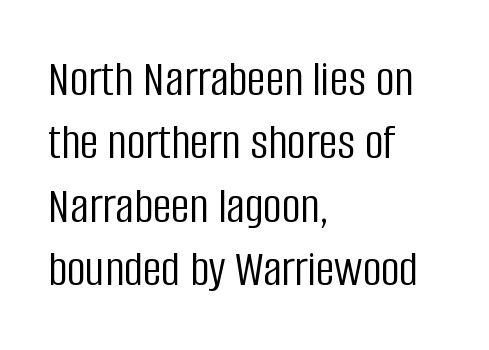
{"serif": "no", "italic": "no", "bold": "no", "weight": "light", "width": "condensed", "stroke_contrast": "low", "x_height": "large", "monospaced": "no", "underline": "no", "align": "left", "line_spacing_ratio": 1.22, "letter_spacing": "normal", "letter_spacing_em": 0.0, "glyph_px": 52}
